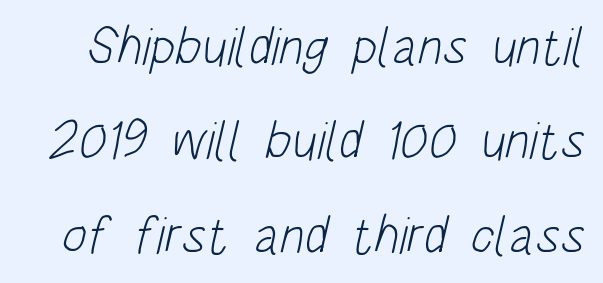
A light-to-regular cut is what we see here. Descenders are the only things crossing below the line. The designer went with a sans here, leaving each stem footless. The type is set solid horizontally, with unmodified tracking. Do the characters align in a grid? No, the font is proportional.
